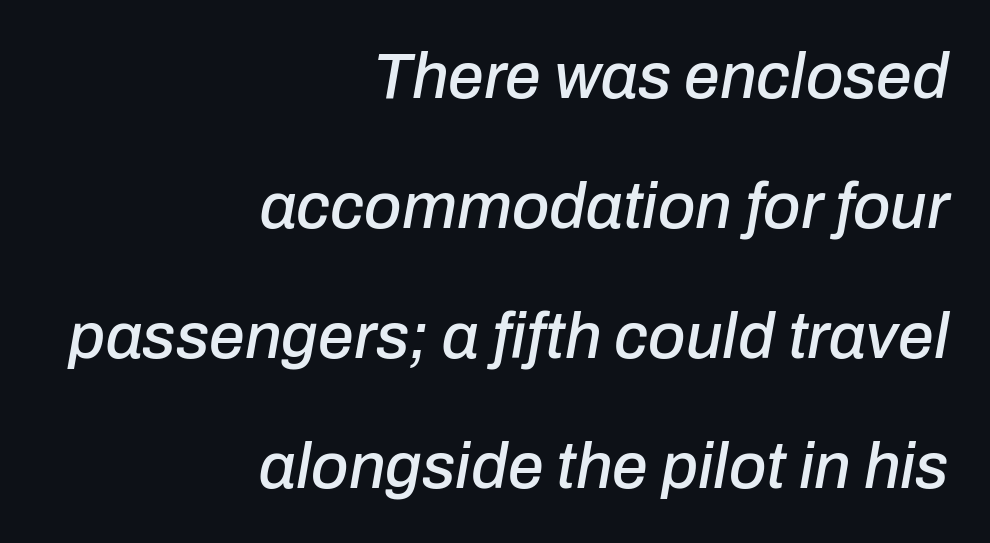
{"italic": "yes", "lean": "right", "slant_degrees": 10, "width": "normal", "stroke_contrast": "low", "x_height": "medium", "monospaced": "no", "underline": "no", "align": "right", "line_spacing": "loose", "line_spacing_ratio": 2.03, "letter_spacing": "normal", "letter_spacing_em": 0.0, "glyph_px": 64}
